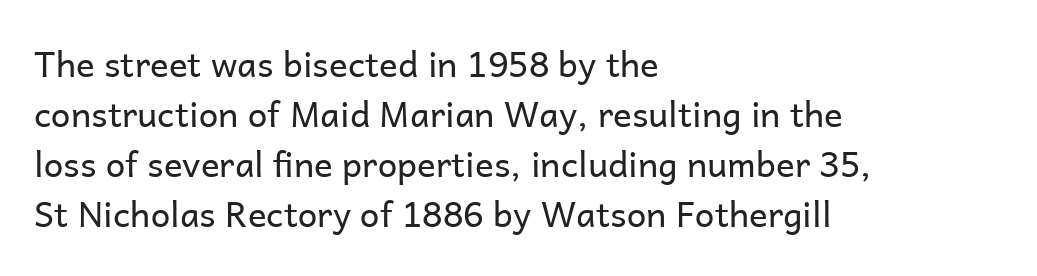
Layout note: lines flush left. It's the straight-up-and-down kind of type. The passage shown is typed in a proportional face where columns would drift. Evenly set lines give the paragraph a standard silhouette.
